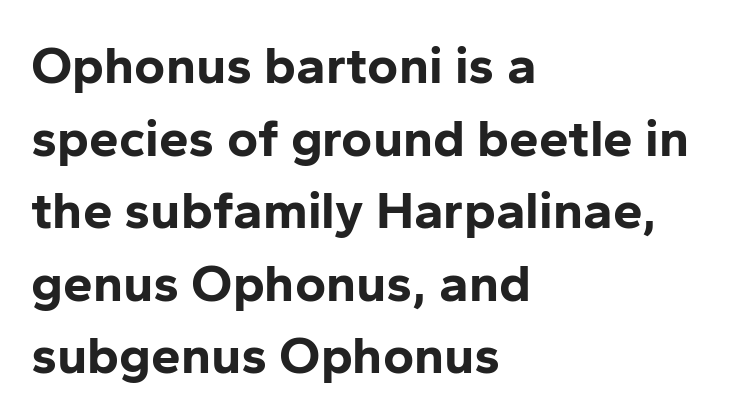
Q: Is the text bold? A: Yes.
Q: Is the text italic (slanted)? A: No, it is upright.
Q: Is the typeface a serif or a sans-serif typeface? A: Sans-serif.
Q: Is the text underlined? A: No.
Q: How is the paragraph aligned? A: Left-aligned.
Q: Is the spacing between letters normal or unusually wide? A: Normal.
Q: Is the spacing between lines tight, normal or loose? A: Normal.
Q: Width (condensed, normal, or wide)? A: Normal.
Q: Stroke contrast? A: Low.
Q: x-height? A: Medium.
Q: Monospaced? A: No.
